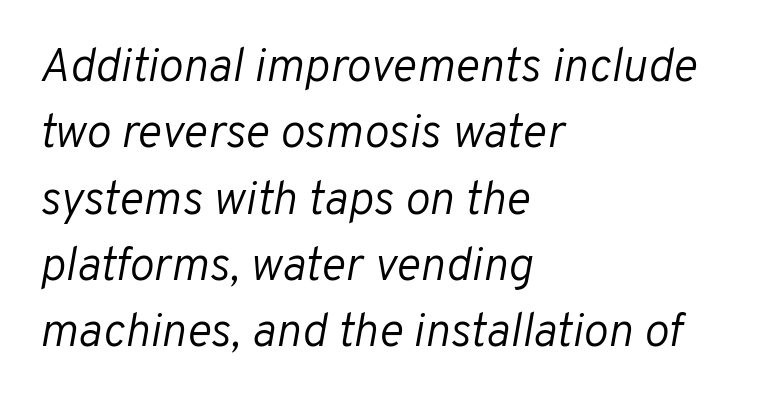
The image shows 47 px light type, italic (leaning right); set left-aligned, normal line spacing (1.41x), normal letter spacing, not underlined; low stroke contrast and a medium x-height.
